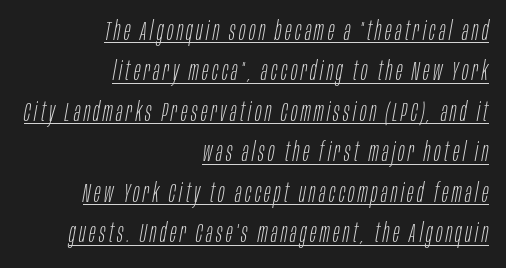
Whoever set this chose a conventional vertical rhythm. The weight would be labelled regular, book, light, or lighter still. The typesetter chose a ragged-left arrangement here. Looking at the ascenders, they clearly lean. Notice how a bar underscores the lettering throughout.
